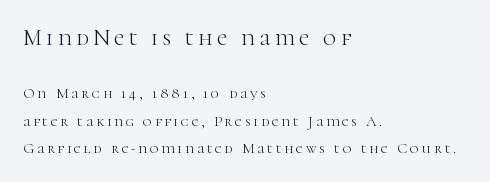
The zone under the glyphs is completely vacant. Compare the two chunks: the upper has the greater cap height. A light-to-regular cut is what we see here. Italic: no, the glyphs are upright roman. The setting favours the left margin, as ordinary paragraphs usually do.
